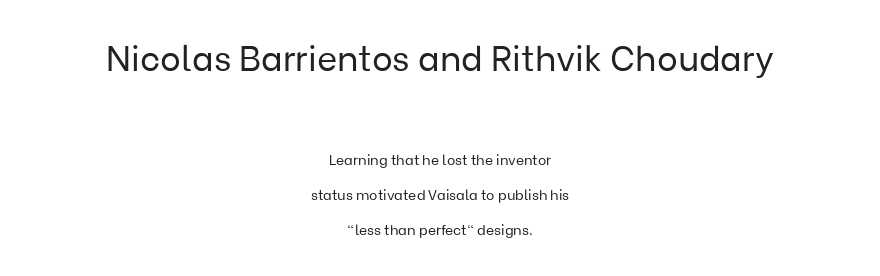
Q: Is the text bold? A: No.
Q: Is the text italic (slanted)? A: No, it is upright.
Q: Is the typeface a serif or a sans-serif typeface? A: Sans-serif.
Q: Is the text underlined? A: No.
Q: How is the paragraph aligned? A: Centered.
Q: Is the spacing between letters normal or unusually wide? A: Normal.
Q: Is the spacing between lines tight, normal or loose? A: Loose.
Q: Which block of text is set in a larger size, the first (top) or the second (bottom)? A: The first (top) one.
Q: Width (condensed, normal, or wide)? A: Normal.
Q: Stroke contrast? A: Low.
Q: x-height? A: Medium.
Q: Monospaced? A: No.
